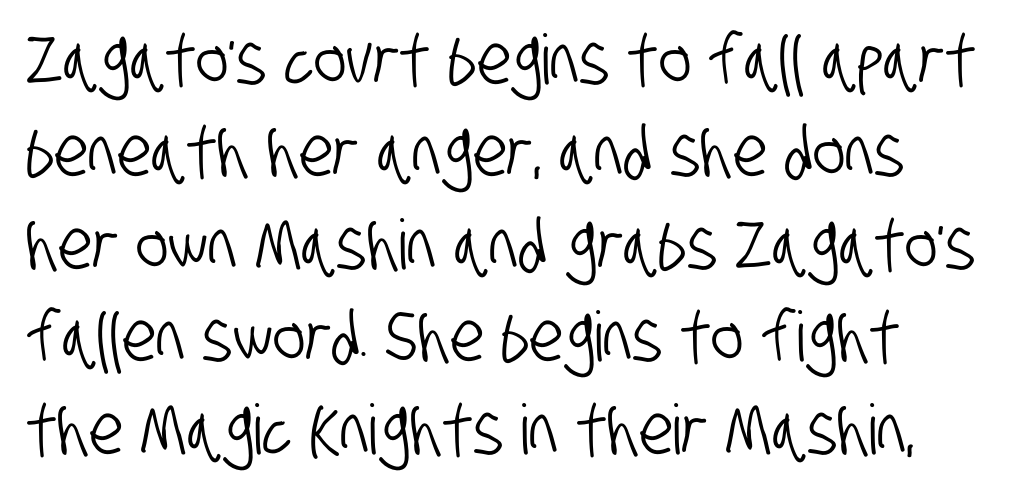
A typesetter would call this zero additional tracking. This block has exactly the height ordinary leading produces. Do the characters align in a grid? No, the font is proportional. Notice how the passage keeps a crisp vertical edge on the left only.
